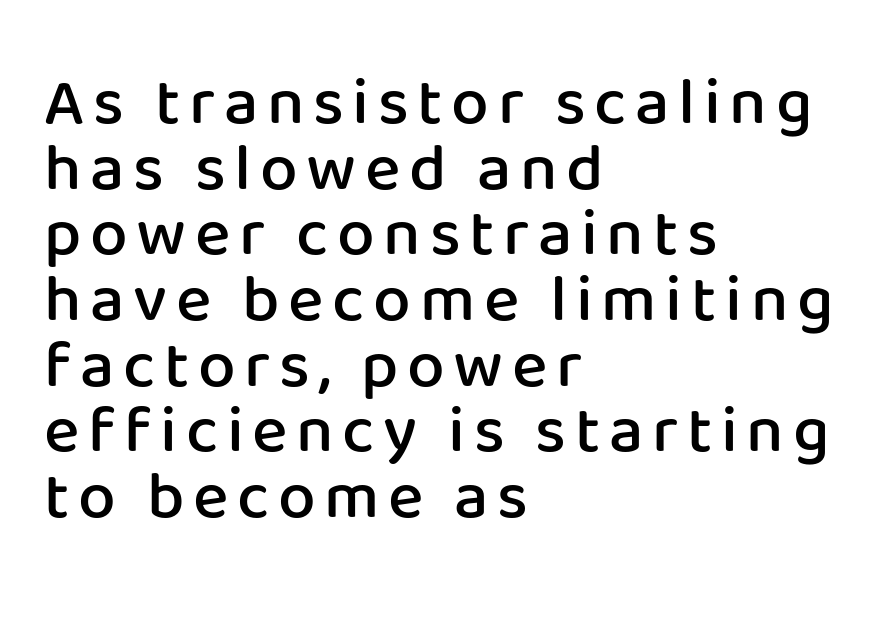
The image shows 67 px semibold sans-serif type, upright; set left-aligned, tight line spacing (0.98x), not underlined; low stroke contrast and a medium x-height.
